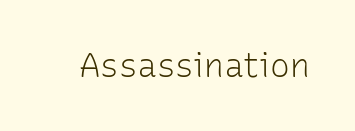
Q: Is the text bold? A: No.
Q: Is the text italic (slanted)? A: No, it is upright.
Q: Is the typeface a serif or a sans-serif typeface? A: Sans-serif.
Q: Is the text underlined? A: No.
Q: Is the spacing between letters normal or unusually wide? A: Normal.
Q: Width (condensed, normal, or wide)? A: Normal.
Q: Stroke contrast? A: Low.
Q: x-height? A: Medium.
Q: Monospaced? A: No.
